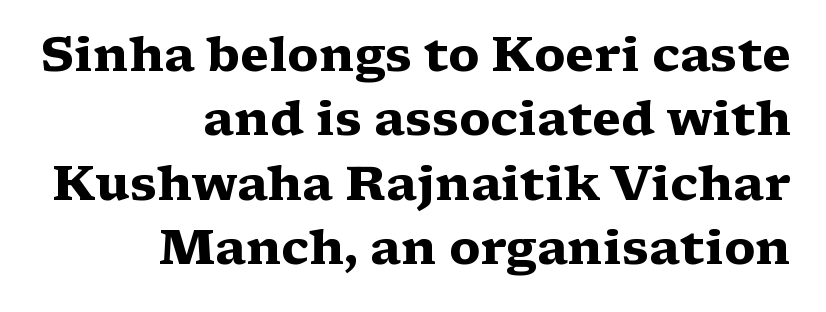
The gap between lines stays unmarked. A normal amount of white space separates one row of letters from the next. A roman cut, with each character standing at attention. Proportional: the letters do not fall into vertical columns. Serif or sans? Serif — the stroke terminals have little feet. Bold? Absolutely — the strokes are thick and heavy.
